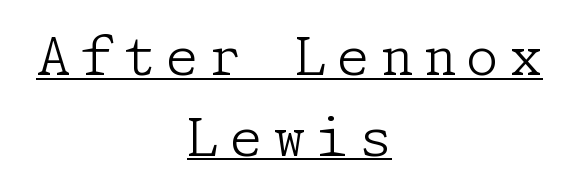
{"serif": "yes", "italic": "no", "bold": "no", "weight": "light", "width": "normal", "stroke_contrast": "low", "x_height": "medium", "underline": "yes", "align": "center", "line_spacing": "normal", "line_spacing_ratio": 1.52, "glyph_px": 53}
